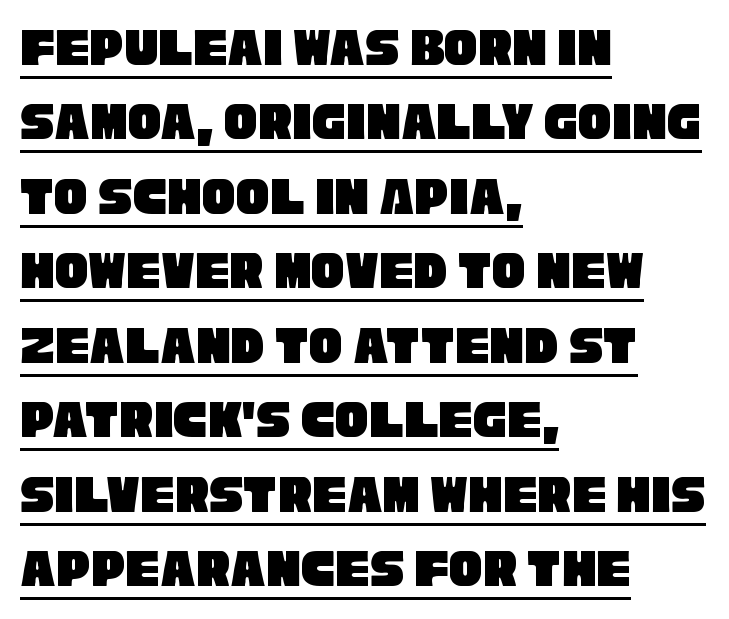
{"serif": "no", "width": "condensed", "stroke_contrast": "low", "x_height": "large", "monospaced": "no", "underline": "yes", "align": "left", "line_spacing": "normal", "line_spacing_ratio": 1.33, "letter_spacing": "normal", "letter_spacing_em": 0.0, "glyph_px": 56}
